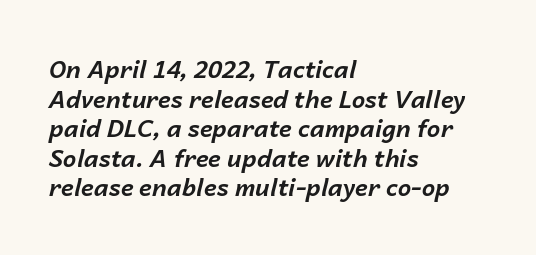
What stands out about the letter spacing? Nothing — it is the standard amount. I'd describe the lettering as bold — thick and assertive. Does the lettering tilt? It does — this is italic. The paragraph has a hard left edge and a soft right edge. The zone under the glyphs is completely vacant.
